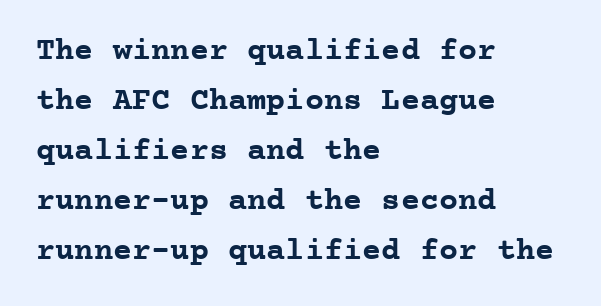
The image shows 32 px semibold serif type, upright, monospaced; set left-aligned, normal line spacing (1.56x), normal letter spacing, not underlined; low stroke contrast and a medium x-height.
